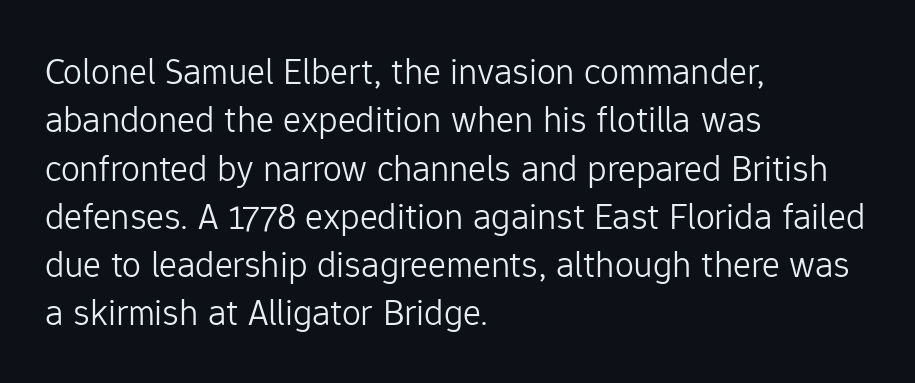
The image shows 38 px light sans-serif type, upright; set left-aligned, normal line spacing (1.27x), normal letter spacing, not underlined; low stroke contrast and a medium x-height.
